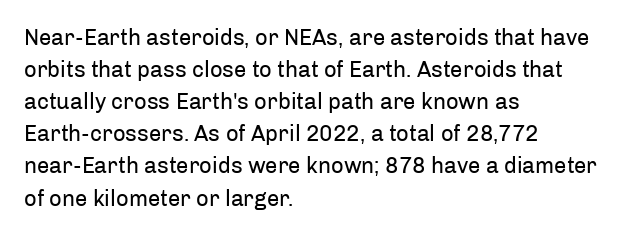
Q: Is the text bold? A: No.
Q: Is the text italic (slanted)? A: No, it is upright.
Q: Is the text underlined? A: No.
Q: How is the paragraph aligned? A: Left-aligned.
Q: Is the spacing between letters normal or unusually wide? A: Normal.
Q: Is the spacing between lines tight, normal or loose? A: Normal.
